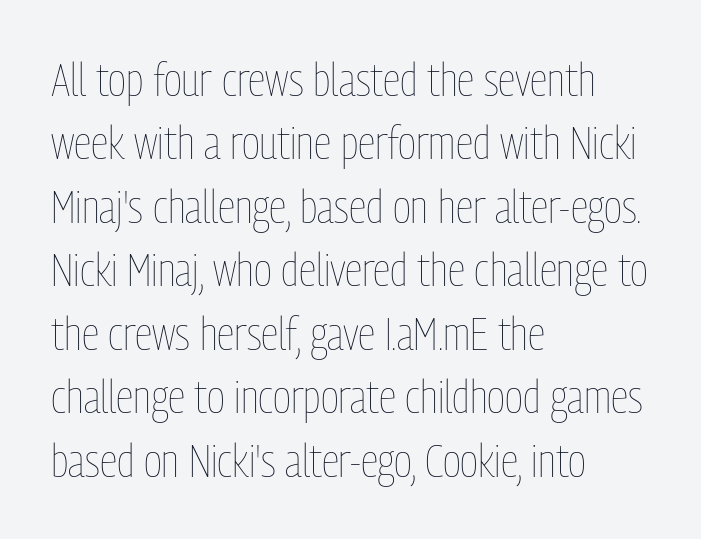
Each word holds together tightly as a unit, with standard inter-letter gaps. Regular leading. This sample uses an upright cut, with every glyph sitting square on the baseline. No letter is thick-stroked: the sample isn't bold. Plain, unruled lines of type.
